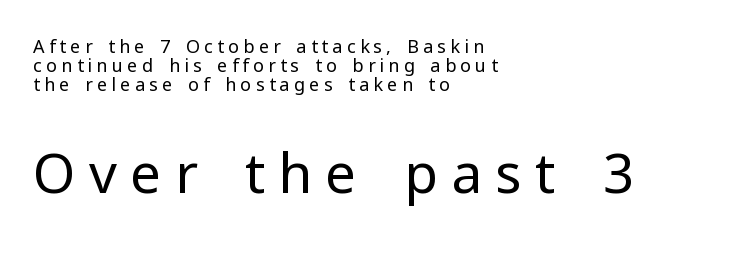
The rag falls on the right side of this text block. This sample has the flowing, uneven cadence of proportional lettering. The font's upright variant was chosen for this text. The gaps between neighbouring characters are conspicuously large. The following chunk of copy outweighs the initial chunk in type size.
